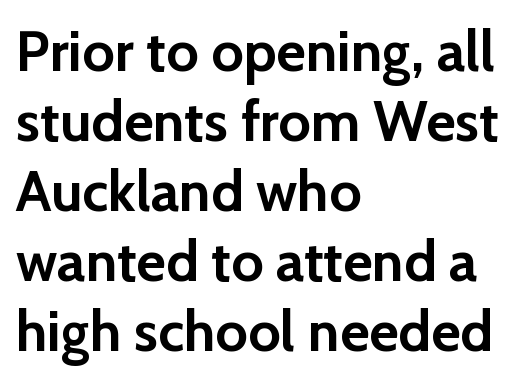
Q: Is the text bold? A: Yes.
Q: Is the text italic (slanted)? A: No, it is upright.
Q: Is the typeface a serif or a sans-serif typeface? A: Sans-serif.
Q: Is the text underlined? A: No.
Q: How is the paragraph aligned? A: Left-aligned.
Q: Is the spacing between letters normal or unusually wide? A: Normal.
Q: Width (condensed, normal, or wide)? A: Normal.
Q: Stroke contrast? A: Low.
Q: x-height? A: Medium.
Q: Monospaced? A: No.
